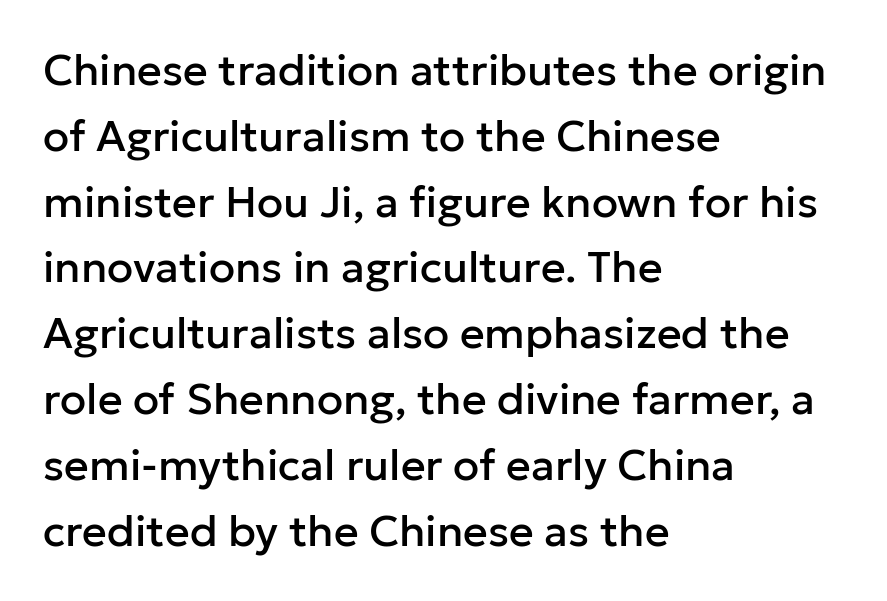
{"serif": "no", "italic": "no", "width": "normal", "stroke_contrast": "low", "x_height": "medium", "monospaced": "no", "underline": "no", "align": "left", "line_spacing": "normal", "line_spacing_ratio": 1.53, "letter_spacing": "normal", "letter_spacing_em": 0.0, "glyph_px": 43}
